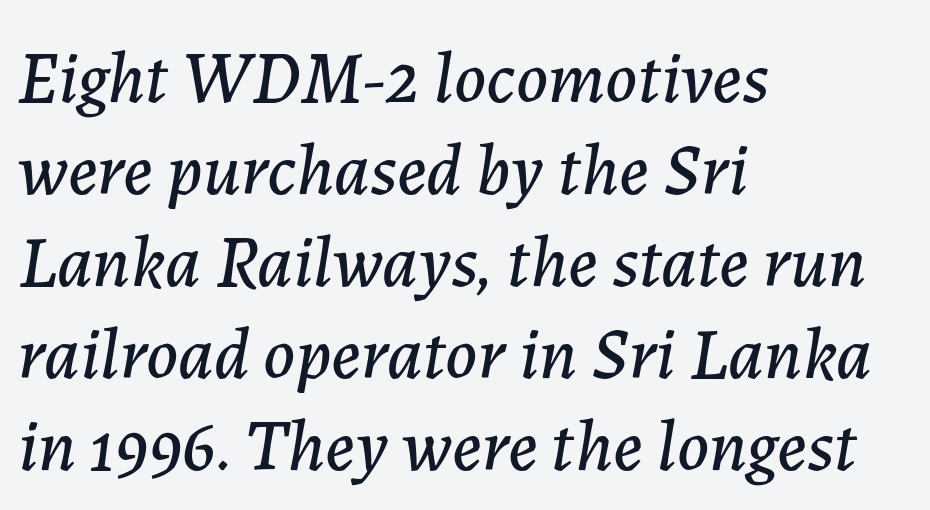
The image shows 73 px text type, italic (leaning right); set left-aligned, normal line spacing (1.26x), normal letter spacing, not underlined; low stroke contrast and a medium x-height.
